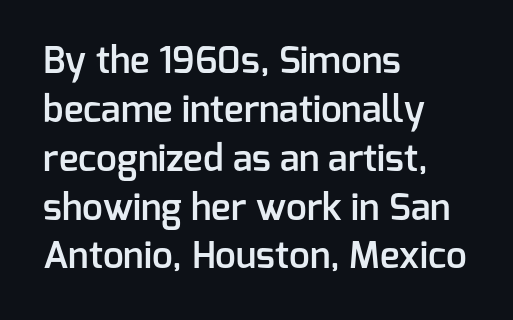
{"serif": "no", "italic": "no", "bold": "semi", "weight": "semibold", "width": "normal", "stroke_contrast": "low", "x_height": "medium", "monospaced": "no", "underline": "no", "align": "left", "line_spacing": "normal", "line_spacing_ratio": 1.32, "letter_spacing": "normal", "letter_spacing_em": 0.0, "glyph_px": 37}
